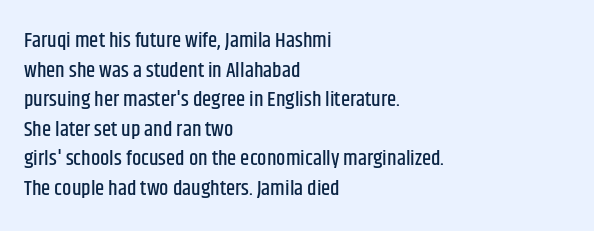
Q: Is the text italic (slanted)? A: No, it is upright.
Q: Is the text underlined? A: No.
Q: How is the paragraph aligned? A: Left-aligned.
Q: Is the spacing between letters normal or unusually wide? A: Normal.
Q: Is the spacing between lines tight, normal or loose? A: Normal.
